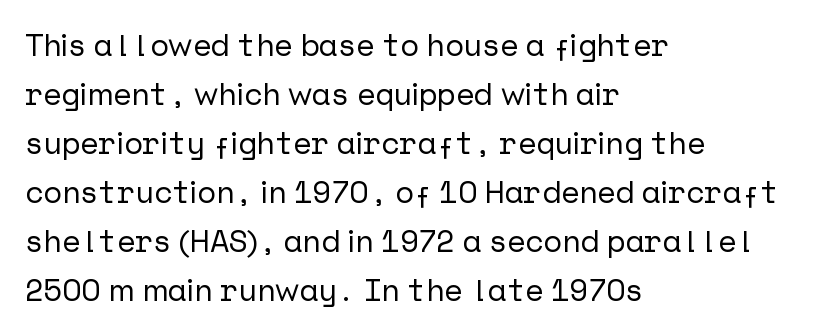
Q: Is the text italic (slanted)? A: No, it is upright.
Q: Is the typeface a serif or a sans-serif typeface? A: Sans-serif.
Q: Is the text underlined? A: No.
Q: How is the paragraph aligned? A: Left-aligned.
Q: Is the spacing between letters normal or unusually wide? A: Normal.
Q: Is the spacing between lines tight, normal or loose? A: Normal.
Q: Width (condensed, normal, or wide)? A: Normal.
Q: Stroke contrast? A: Low.
Q: x-height? A: Medium.
